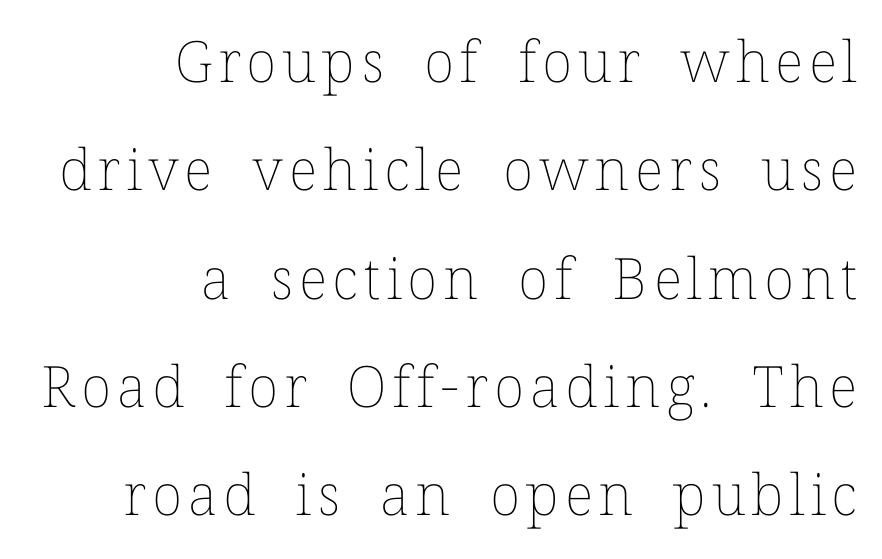
The image shows 57 px thin type, upright; set right-aligned, loose line spacing (1.9x), not underlined; low stroke contrast and a medium x-height.
